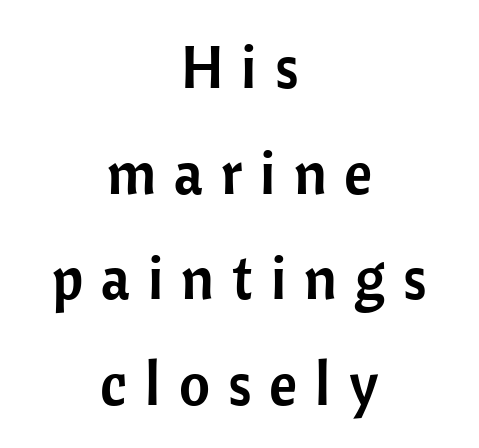
Q: Is the text italic (slanted)? A: No, it is upright.
Q: Is the typeface a serif or a sans-serif typeface? A: Sans-serif.
Q: Is the text underlined? A: No.
Q: How is the paragraph aligned? A: Centered.
Q: Is the spacing between letters normal or unusually wide? A: Unusually wide.
Q: Width (condensed, normal, or wide)? A: Normal.
Q: Stroke contrast? A: Low.
Q: x-height? A: Medium.
Q: Monospaced? A: No.
